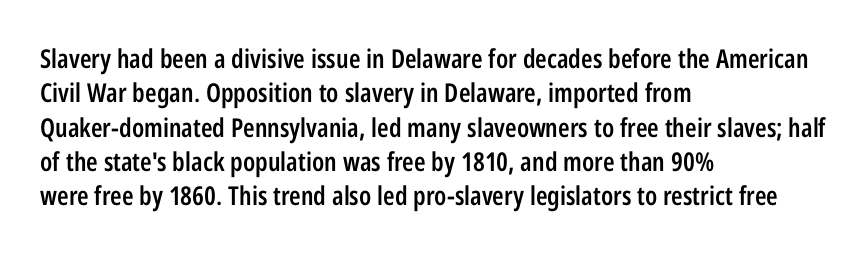
The image shows 26 px text type, upright; set left-aligned, normal line spacing (1.32x), normal letter spacing, not underlined.
